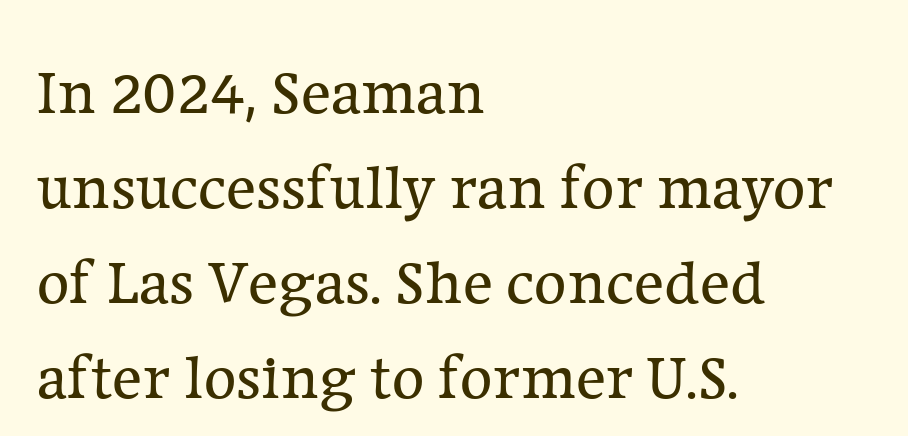
Inter-character spacing is left at the font's built-in metrics. This rendering employs a face with finishing strokes, i.e., a serif. If you drew a ruler down the left edge, every line would touch it. Interline gaps are of average width in this sample. The lettering holds an erect, upright posture throughout. Is this a heavy cut? Hardly; it is regular or lighter.
